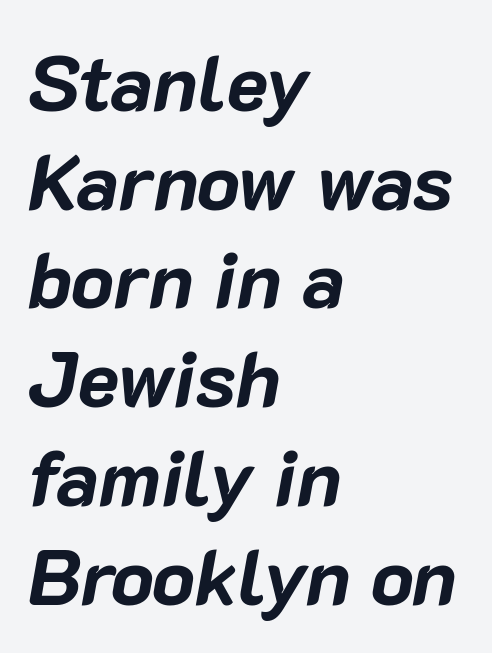
Tall strokes in this sample are angled rather than plumb. Decoration check: the copy has no underline. A typesetter would call this proportional, since set widths differ per character. This sample is left-justified, so line endings fall wherever the words run out. These words are printed bold, with thick strokes throughout. The letterforms sit shoulder to shoulder at normal distance.
